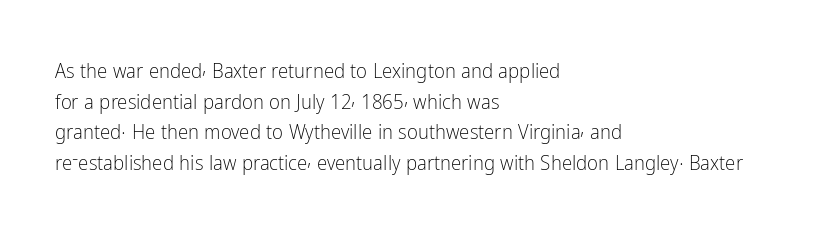
{"italic": "no", "bold": "no", "underline": "no", "align": "left", "line_spacing": "normal", "line_spacing_ratio": 1.46, "letter_spacing": "normal", "letter_spacing_em": 0.0, "glyph_px": 21}
